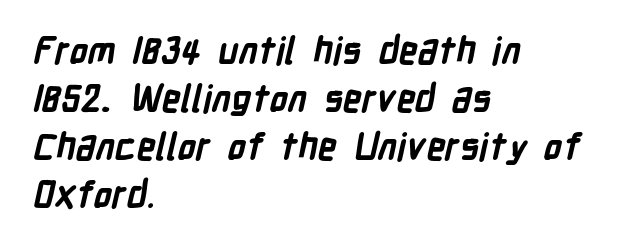
The image shows 37 px bold, condensed sans-serif type; set left-aligned, normal line spacing (1.3x), normal letter spacing, not underlined; low stroke contrast and a medium x-height.
